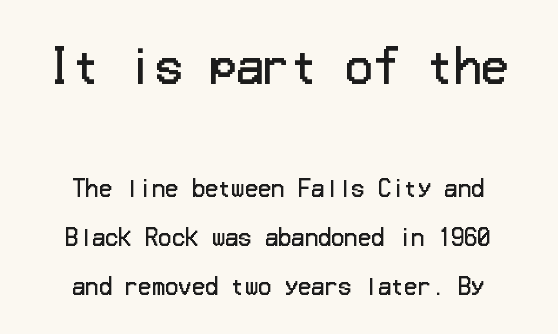
The image shows 45 px regular-weight sans-serif type, upright; set loose line spacing (2.22x), normal letter spacing, not underlined; the first (top) block is 2.05x larger; low stroke contrast and a medium x-height.
